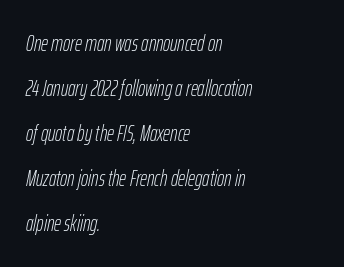
What's the leading like? Stretched, with rows far apart. Unmarked baselines from the first word to the last. Every character sits at an angle, as italics do. No heavy texture on the line: the type isn't bold.
